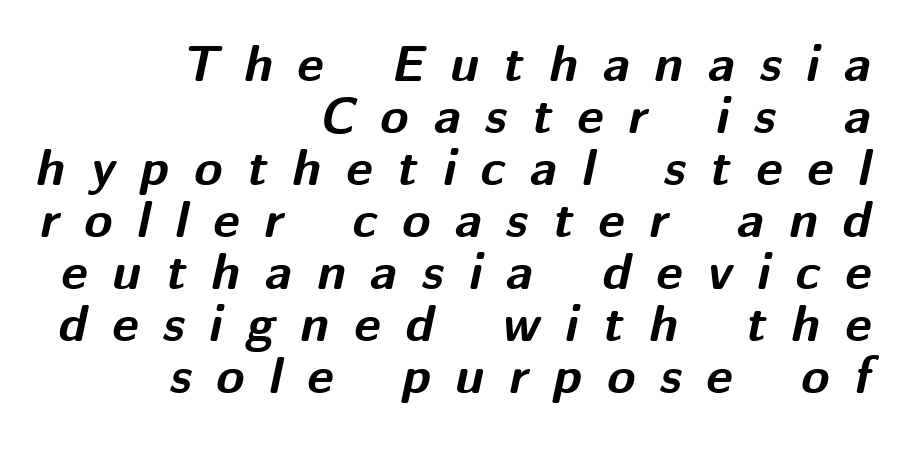
{"italic": "yes", "lean": "right", "slant_degrees": 12, "bold": "yes", "weight": "bold", "width": "normal", "stroke_contrast": "medium", "x_height": "medium", "monospaced": "no", "underline": "no", "align": "right", "line_spacing": "tight", "line_spacing_ratio": 1.02, "letter_spacing": "wide", "letter_spacing_em": 0.49, "glyph_px": 51}
